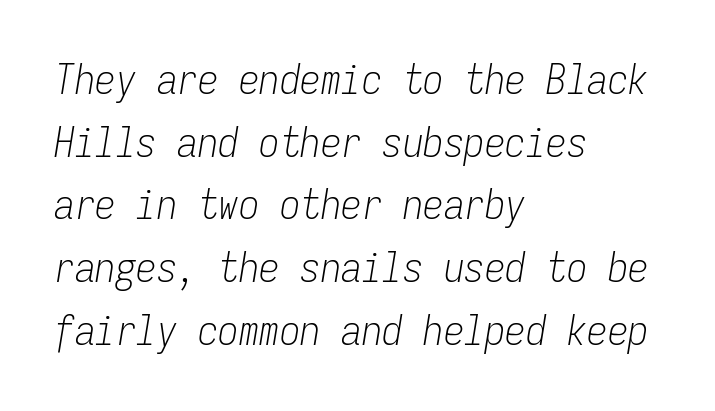
{"italic": "yes", "lean": "right", "slant_degrees": 9, "bold": "no", "weight": "light", "width": "condensed", "stroke_contrast": "low", "x_height": "medium", "monospaced": "yes", "underline": "no", "align": "left", "line_spacing": "normal", "line_spacing_ratio": 1.53, "letter_spacing": "normal", "letter_spacing_em": 0.0, "glyph_px": 41}
